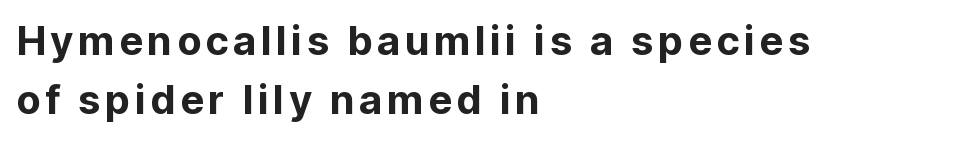
Q: Is the text italic (slanted)? A: No, it is upright.
Q: Is the typeface a serif or a sans-serif typeface? A: Sans-serif.
Q: Is the text underlined? A: No.
Q: How is the paragraph aligned? A: Left-aligned.
Q: Is the spacing between lines tight, normal or loose? A: Normal.
Q: Width (condensed, normal, or wide)? A: Normal.
Q: Stroke contrast? A: Low.
Q: x-height? A: Medium.
Q: Monospaced? A: No.
